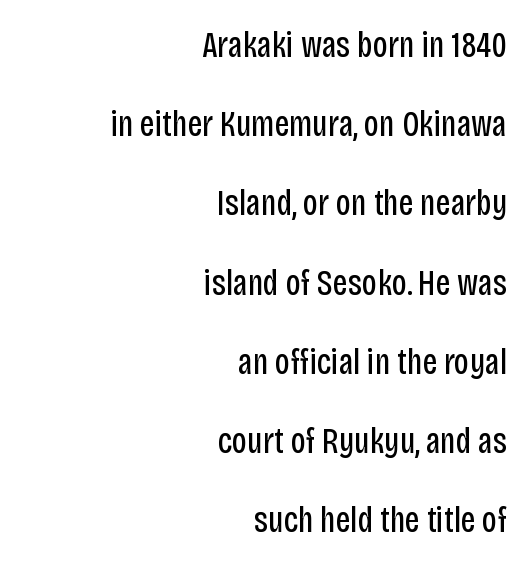
The image shows 36 px regular-weight, condensed sans-serif type, upright; set right-aligned, loose line spacing (2.2x), normal letter spacing, not underlined; low stroke contrast and a large x-height.
